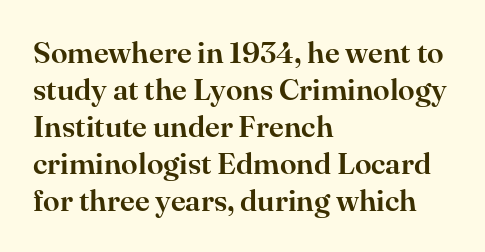
{"serif": "yes", "italic": "no", "width": "normal", "stroke_contrast": "high", "x_height": "small", "monospaced": "no", "underline": "no", "align": "left", "line_spacing_ratio": 1.23, "letter_spacing": "normal", "letter_spacing_em": 0.0, "glyph_px": 30}
